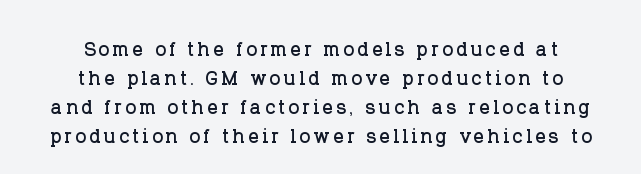
The image shows 26 px text type, upright; set centered, tight line spacing (1.12x), not underlined.
